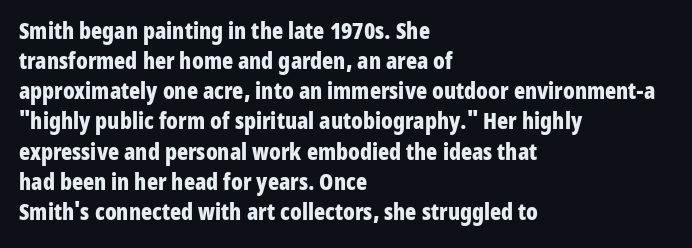
{"italic": "no", "bold": "yes", "underline": "no", "align": "left", "line_spacing": "normal", "line_spacing_ratio": 1.31, "letter_spacing": "normal", "letter_spacing_em": 0.0, "glyph_px": 23}
